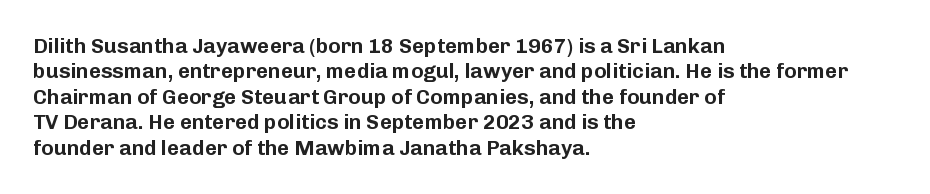
Short and long lines alike share a common starting point at left. Letters rest on an invisible, unmarked baseline. No extra tracking has been applied to these lines. Is there any slant? The stems are plumb.
